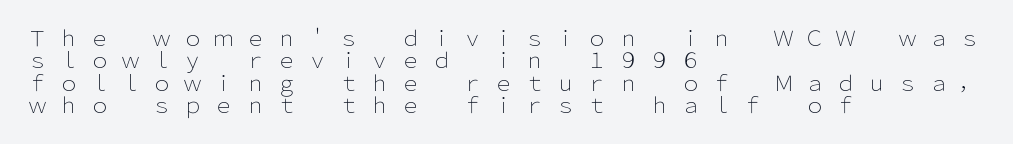
{"italic": "no", "bold": "no", "underline": "no", "align": "left", "line_spacing": "tight", "line_spacing_ratio": 1.07, "letter_spacing": "wide", "letter_spacing_em": 0.48, "glyph_px": 21}
